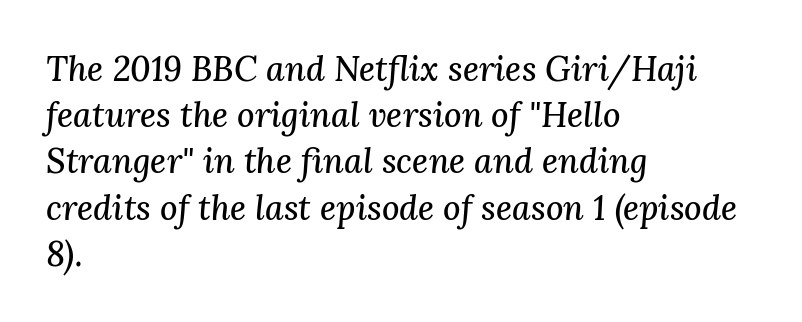
The image shows 34 px serif type, italic (leaning right); set left-aligned, normal line spacing (1.36x), normal letter spacing, not underlined; medium stroke contrast and a medium x-height.
